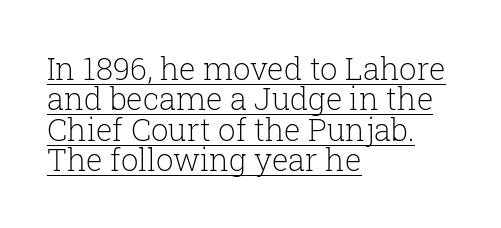
Q: Is the text bold? A: No.
Q: Is the text italic (slanted)? A: No, it is upright.
Q: Is the typeface a serif or a sans-serif typeface? A: Serif.
Q: Is the text underlined? A: Yes.
Q: How is the paragraph aligned? A: Left-aligned.
Q: Is the spacing between letters normal or unusually wide? A: Normal.
Q: Is the spacing between lines tight, normal or loose? A: Tight.
Q: Width (condensed, normal, or wide)? A: Normal.
Q: Stroke contrast? A: Low.
Q: x-height? A: Medium.
Q: Monospaced? A: No.
